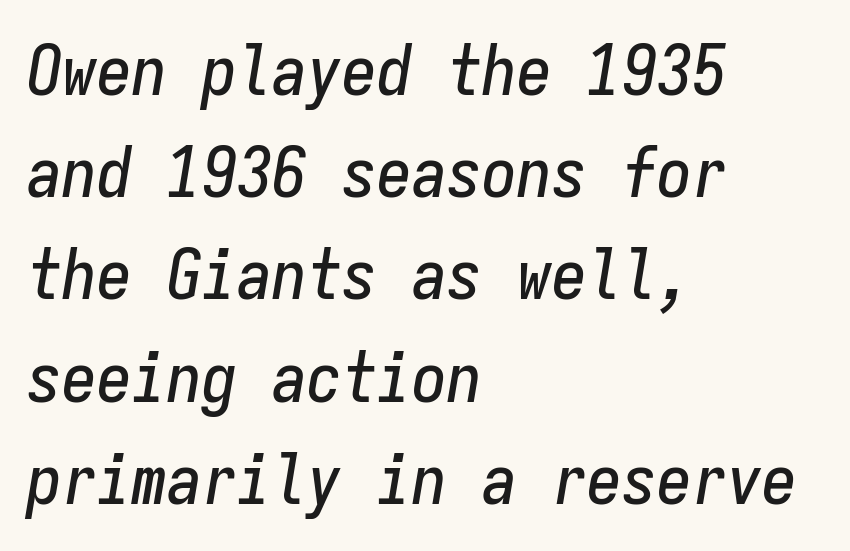
Is this a fixed-width face? Yes — each glyph sits in an identical cell. Tall strokes in this sample are angled rather than plumb. Each word holds together tightly as a unit, with standard inter-letter gaps. How would I describe the line gaps? Plain and ordinary. Each row of text sits above clean, open space. All the whitespace from short lines collects on the right.
